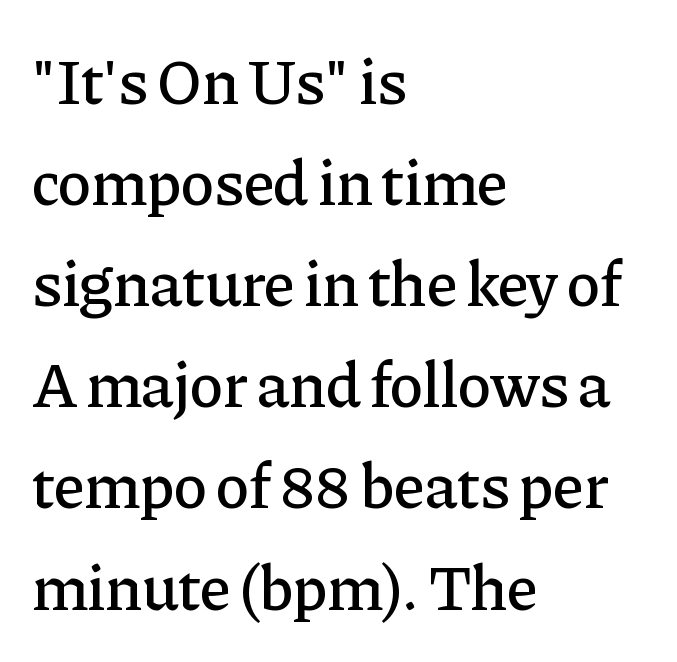
The image shows 64 px serif type, upright; set left-aligned, normal line spacing (1.58x), normal letter spacing, not underlined; low stroke contrast and a medium x-height.
